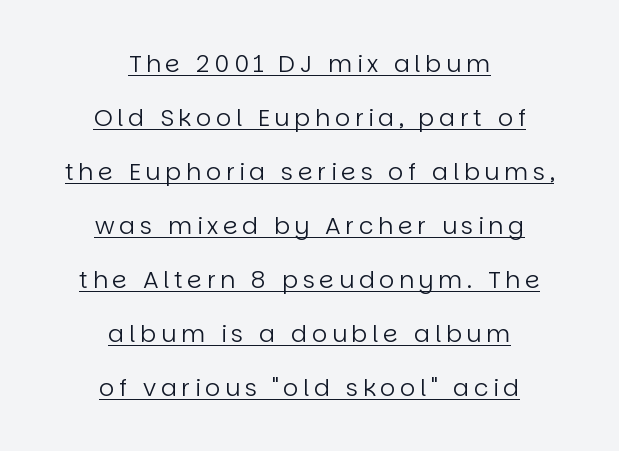
Q: Is the text bold? A: No.
Q: Is the text italic (slanted)? A: No, it is upright.
Q: Is the text underlined? A: Yes.
Q: How is the paragraph aligned? A: Centered.
Q: Is the spacing between lines tight, normal or loose? A: Loose.
